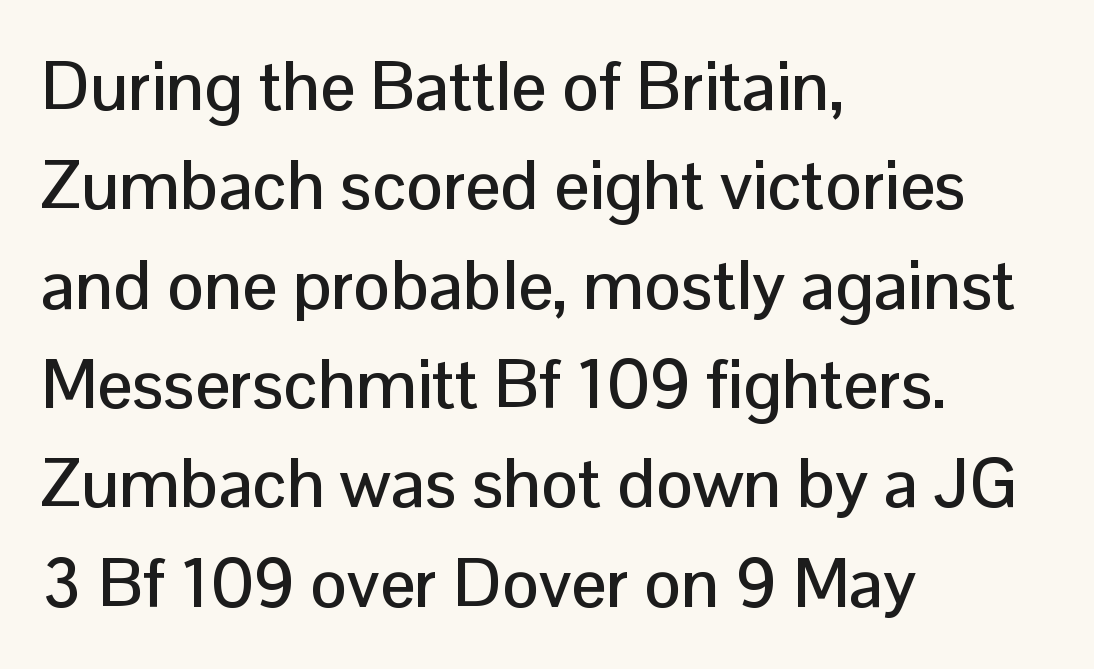
The image shows 69 px sans-serif type, upright; set left-aligned, normal line spacing (1.44x), normal letter spacing, not underlined; low stroke contrast and a medium x-height.
